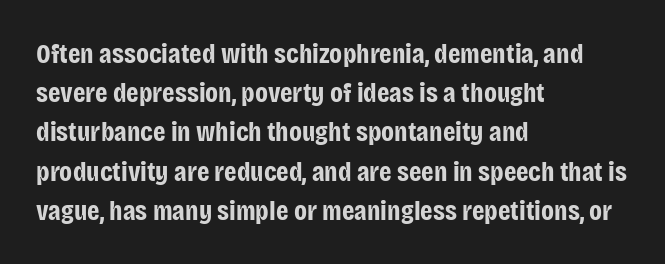
{"serif": "no", "italic": "no", "bold": "yes", "weight": "bold", "width": "condensed", "stroke_contrast": "low", "x_height": "large", "monospaced": "no", "underline": "no", "align": "left", "line_spacing": "normal", "line_spacing_ratio": 1.4, "letter_spacing": "normal", "letter_spacing_em": 0.0, "glyph_px": 28}
